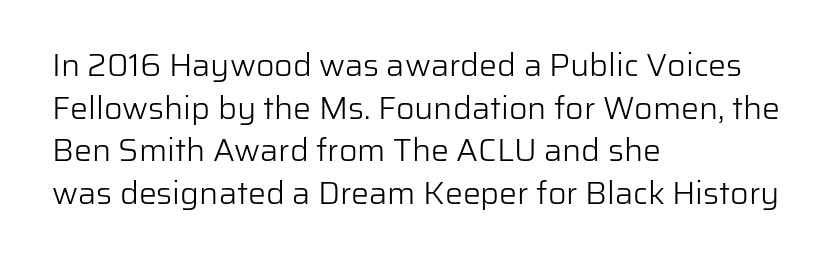
Q: Is the text bold? A: No.
Q: Is the text italic (slanted)? A: No, it is upright.
Q: Is the typeface a serif or a sans-serif typeface? A: Sans-serif.
Q: Is the text underlined? A: No.
Q: How is the paragraph aligned? A: Left-aligned.
Q: Is the spacing between letters normal or unusually wide? A: Normal.
Q: Is the spacing between lines tight, normal or loose? A: Normal.
Q: Width (condensed, normal, or wide)? A: Normal.
Q: Stroke contrast? A: Low.
Q: x-height? A: Medium.
Q: Monospaced? A: No.
